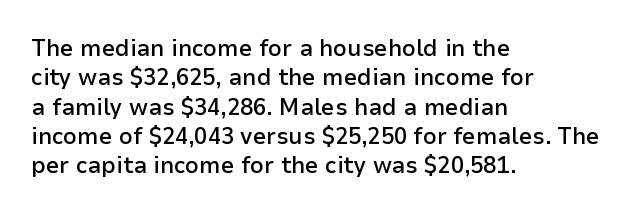
Q: Is the text bold? A: Semi-bold.
Q: Is the text italic (slanted)? A: No, it is upright.
Q: Is the text underlined? A: No.
Q: How is the paragraph aligned? A: Left-aligned.
Q: Is the spacing between letters normal or unusually wide? A: Normal.
